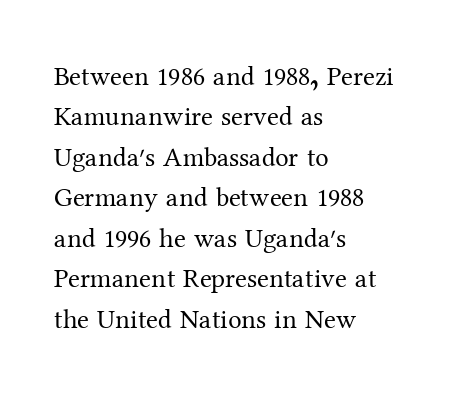
The passage shown stacks its lines at a standard gap. Students, note that the glyphs here touch the page at normal intervals. This reads as an unemphasized weight, regular at the heaviest. Typeset ragged right — the left edge is the straight one. No italicization has been applied; the sample stays upright.
